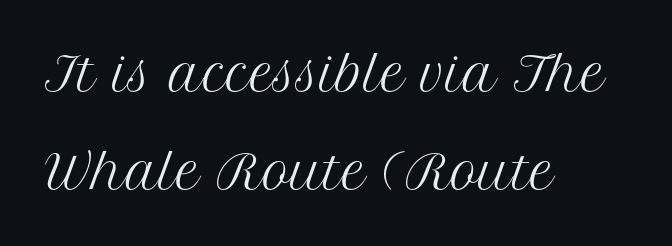
Stroke mass is kept to a normal reading level or below. This block would shrink considerably if given ordinary leading; it's expanded now. Nothing unusual about the tracking: characters are spaced as the font intends. Note the varied advance widths — an 'i' is clearly narrower than an 'm'. Letters rest on an invisible, unmarked baseline.
